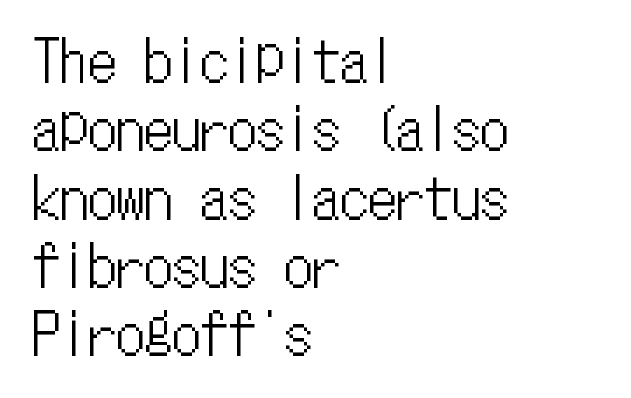
{"italic": "no", "width": "condensed", "stroke_contrast": "low", "x_height": "medium", "monospaced": "yes", "underline": "no", "align": "left", "line_spacing_ratio": 1.22, "letter_spacing": "normal", "letter_spacing_em": 0.0, "glyph_px": 56}
